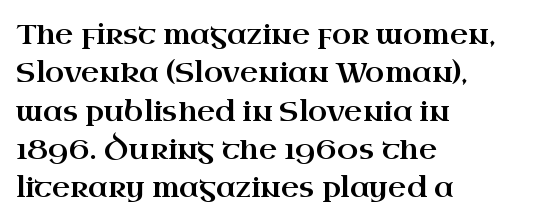
Here the designer chose a conventional face with non-uniform glyph widths. Only glyphs here, with clear space below each row. The lines in this sample share a left origin and differ only in where they stop. The gaps between neighbouring characters are ordinary and unremarkable. Note: serifs present on the glyphs.
